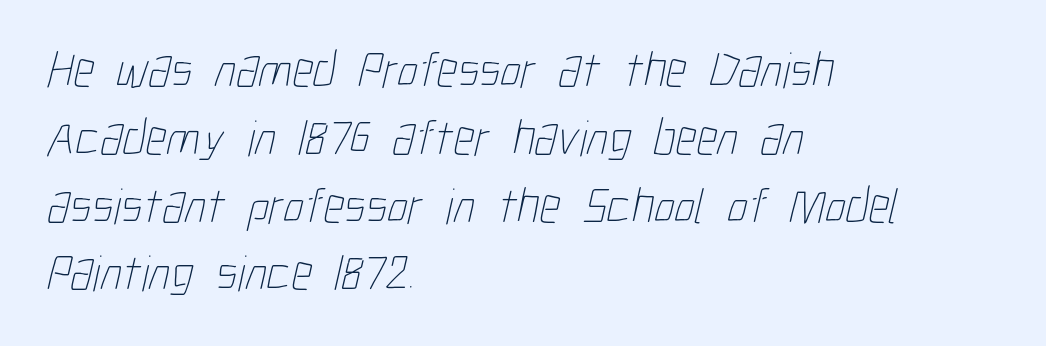
The image shows 51 px thin, condensed type; set left-aligned, normal line spacing (1.33x), normal letter spacing, not underlined; low stroke contrast and a medium x-height.
